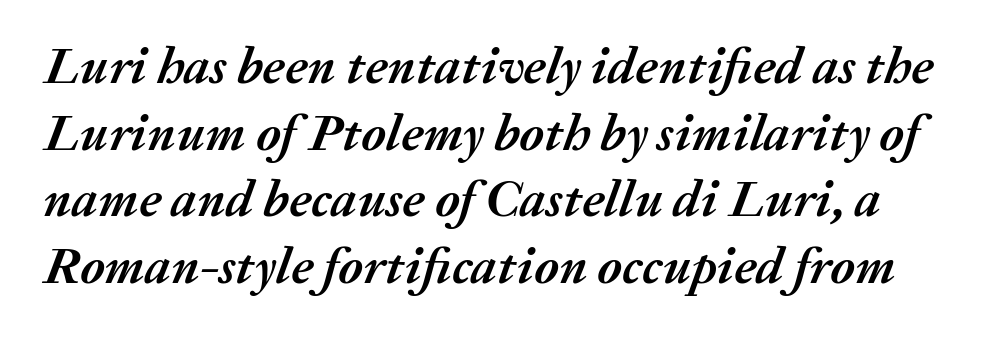
The image shows 52 px semibold type, italic (leaning right); set normal line spacing (1.28x), normal letter spacing, not underlined; medium stroke contrast and a medium x-height.
